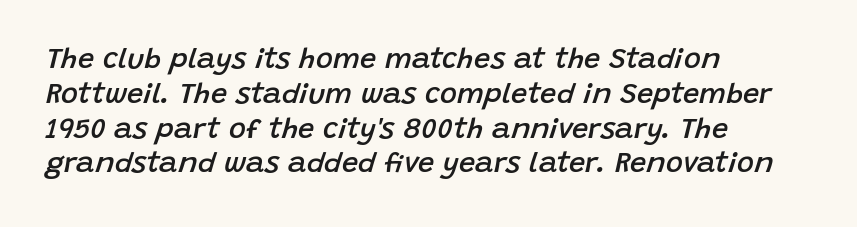
The image shows 29 px semibold type, italic (leaning right); set left-aligned, line spacing 1.2x, normal letter spacing, not underlined; low stroke contrast and a large x-height.
